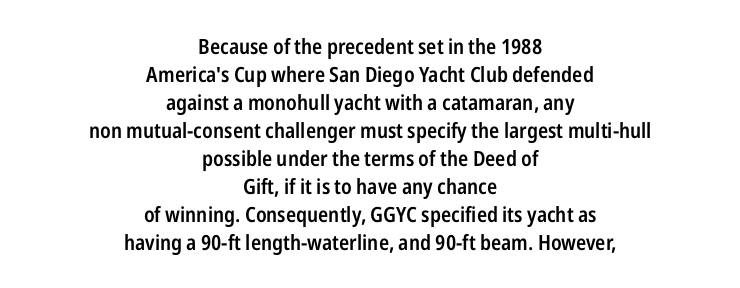
Look at the stroke-to-counter ratio: somewhat heavy, a semibold. Honestly, there is no underline to notice here at all. Look at the tracking — it's just the regular setting, nothing added. Style check: upright. Layout note: lines centered. What's the leading like? Ordinary, nothing unusual.
